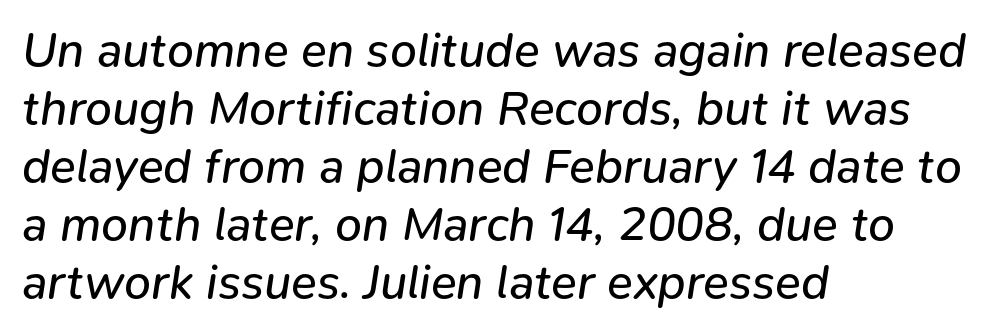
{"italic": "yes", "lean": "right", "slant_degrees": 9, "bold": "no", "weight": "regular", "width": "normal", "stroke_contrast": "low", "x_height": "medium", "monospaced": "no", "underline": "no", "align": "left", "line_spacing_ratio": 1.21, "letter_spacing": "normal", "letter_spacing_em": 0.0, "glyph_px": 48}
